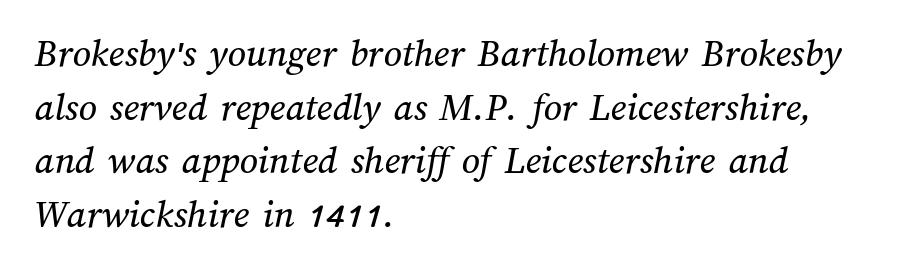
Letters rest on an invisible, unmarked baseline. Here the designer chose a conventional face with non-uniform glyph widths. If you drew a ruler down the left edge, every line would touch it. Honestly, the letter spacing is just normal — you wouldn't notice it.
